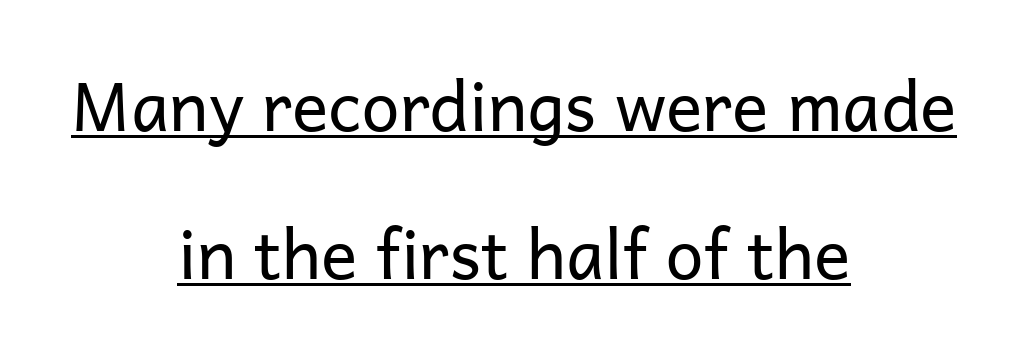
Q: Is the text bold? A: No.
Q: Is the text italic (slanted)? A: No, it is upright.
Q: Is the typeface a serif or a sans-serif typeface? A: Sans-serif.
Q: Is the text underlined? A: Yes.
Q: How is the paragraph aligned? A: Centered.
Q: Is the spacing between letters normal or unusually wide? A: Normal.
Q: Is the spacing between lines tight, normal or loose? A: Loose.
Q: Width (condensed, normal, or wide)? A: Normal.
Q: Stroke contrast? A: Low.
Q: x-height? A: Medium.
Q: Monospaced? A: No.
